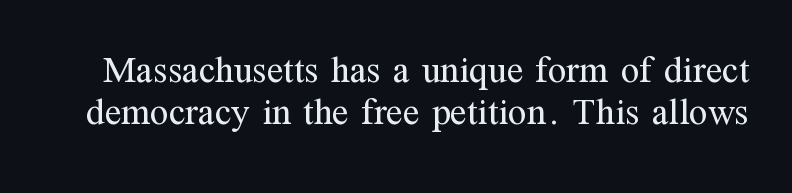
Q: Is the text bold? A: No.
Q: Is the text italic (slanted)? A: No, it is upright.
Q: Is the typeface a serif or a sans-serif typeface? A: Serif.
Q: Is the text underlined? A: No.
Q: Is the spacing between letters normal or unusually wide? A: Normal.
Q: Is the spacing between lines tight, normal or loose? A: Tight.
Q: Width (condensed, normal, or wide)? A: Normal.
Q: Stroke contrast? A: Medium.
Q: x-height? A: Medium.
Q: Monospaced? A: No.
